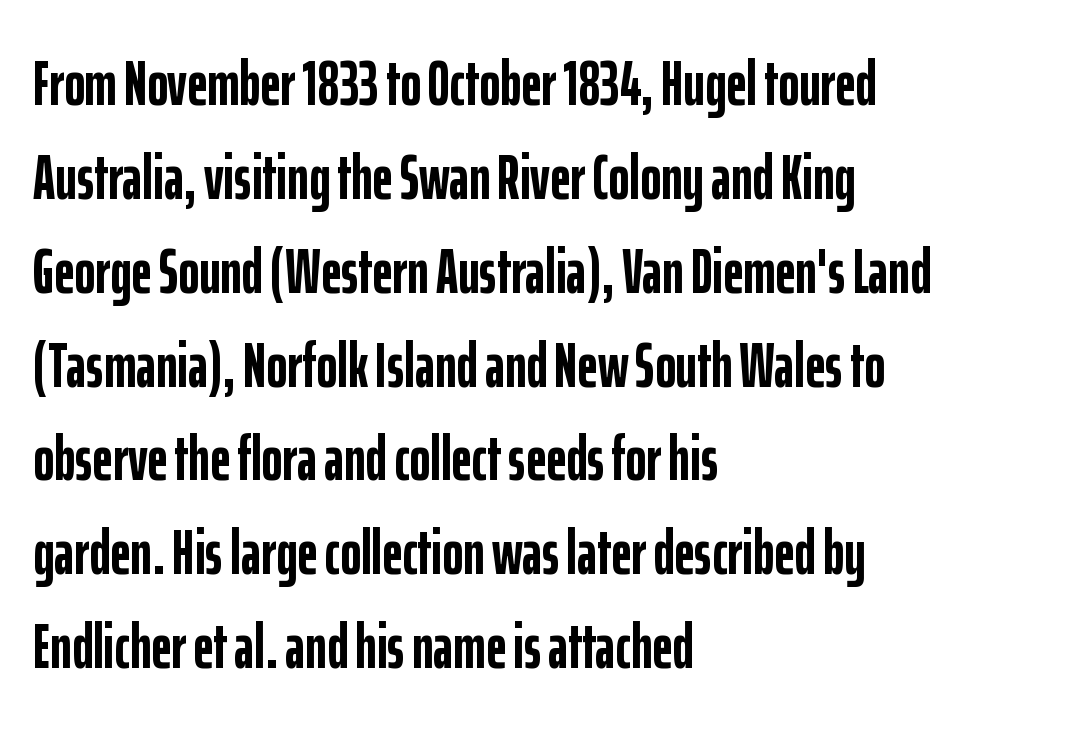
{"serif": "no", "italic": "no", "bold": "yes", "weight": "semibold", "width": "condensed", "stroke_contrast": "low", "x_height": "medium", "monospaced": "no", "underline": "no", "align": "left", "line_spacing": "normal", "line_spacing_ratio": 1.49, "letter_spacing": "normal", "letter_spacing_em": 0.0, "glyph_px": 63}
